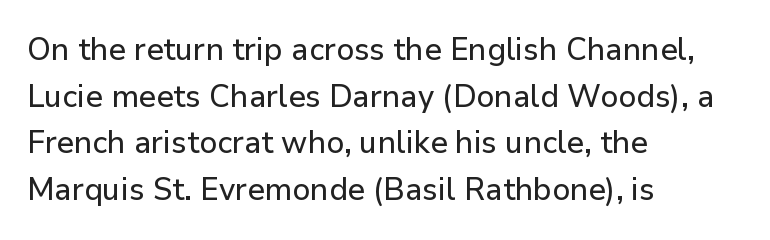
The image shows 32 px sans-serif type, upright; set left-aligned, normal line spacing (1.46x), normal letter spacing, not underlined; low stroke contrast and a medium x-height.
